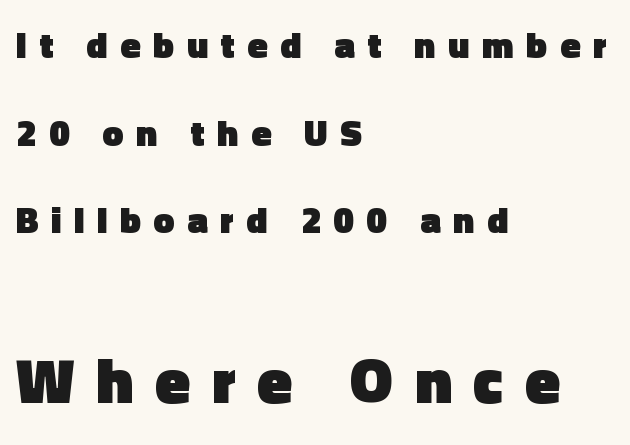
Q: Is the text bold? A: Yes.
Q: Is the text italic (slanted)? A: No, it is upright.
Q: Is the typeface a serif or a sans-serif typeface? A: Sans-serif.
Q: Is the text underlined? A: No.
Q: How is the paragraph aligned? A: Left-aligned.
Q: Is the spacing between letters normal or unusually wide? A: Unusually wide.
Q: Is the spacing between lines tight, normal or loose? A: Loose.
Q: Which block of text is set in a larger size, the first (top) or the second (bottom)? A: The second (bottom) one.
Q: Width (condensed, normal, or wide)? A: Normal.
Q: x-height? A: Medium.
Q: Monospaced? A: No.
